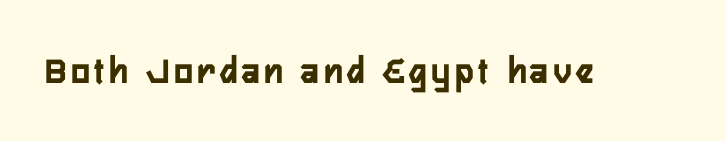
The image shows 39 px condensed sans-serif type, upright; set not underlined; low stroke contrast and a medium x-height.
